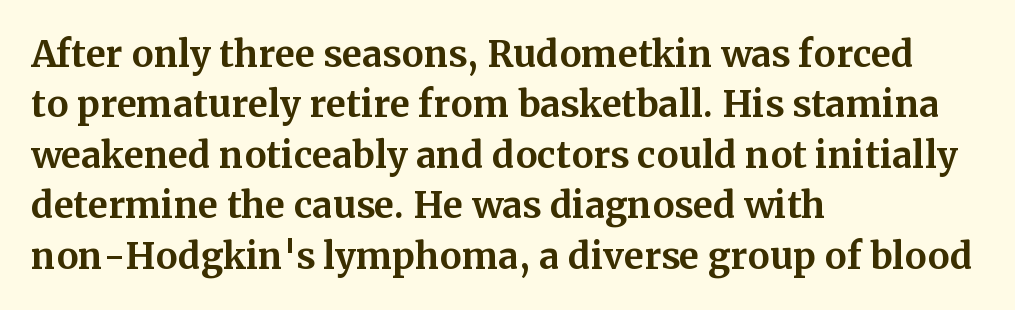
Q: Is the text bold? A: Yes.
Q: Is the text italic (slanted)? A: No, it is upright.
Q: Is the typeface a serif or a sans-serif typeface? A: Serif.
Q: Is the text underlined? A: No.
Q: How is the paragraph aligned? A: Left-aligned.
Q: Is the spacing between letters normal or unusually wide? A: Normal.
Q: Is the spacing between lines tight, normal or loose? A: Normal.
Q: Width (condensed, normal, or wide)? A: Normal.
Q: Stroke contrast? A: Medium.
Q: x-height? A: Medium.
Q: Monospaced? A: No.
